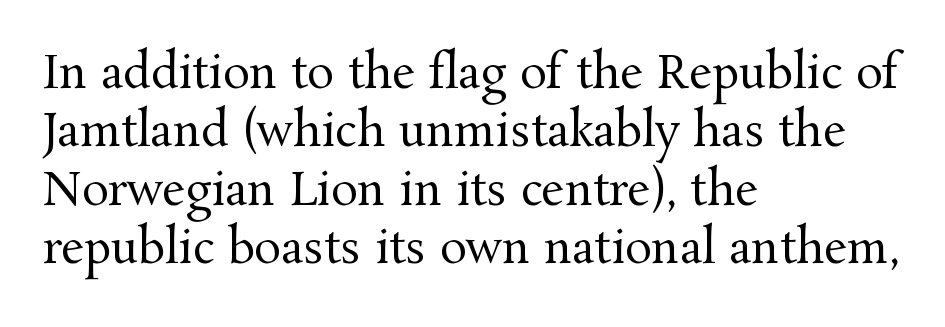
{"serif": "yes", "italic": "no", "bold": "no", "weight": "regular", "width": "normal", "stroke_contrast": "medium", "x_height": "medium", "monospaced": "no", "underline": "no", "align": "left", "line_spacing": "normal", "line_spacing_ratio": 1.3, "letter_spacing": "normal", "letter_spacing_em": 0.0, "glyph_px": 45}
